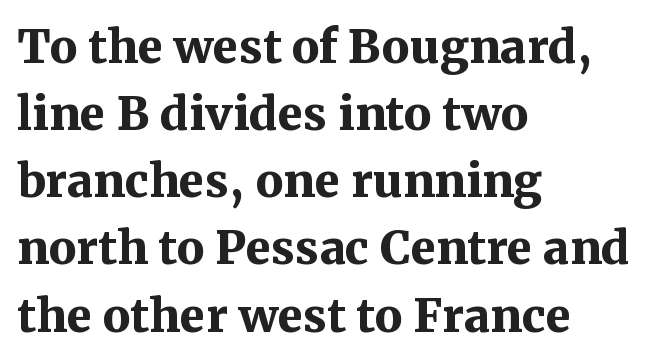
Q: Is the text bold? A: Yes.
Q: Is the text italic (slanted)? A: No, it is upright.
Q: Is the typeface a serif or a sans-serif typeface? A: Serif.
Q: Is the text underlined? A: No.
Q: How is the paragraph aligned? A: Left-aligned.
Q: Is the spacing between letters normal or unusually wide? A: Normal.
Q: Is the spacing between lines tight, normal or loose? A: Normal.
Q: Width (condensed, normal, or wide)? A: Normal.
Q: Stroke contrast? A: Medium.
Q: x-height? A: Medium.
Q: Monospaced? A: No.
